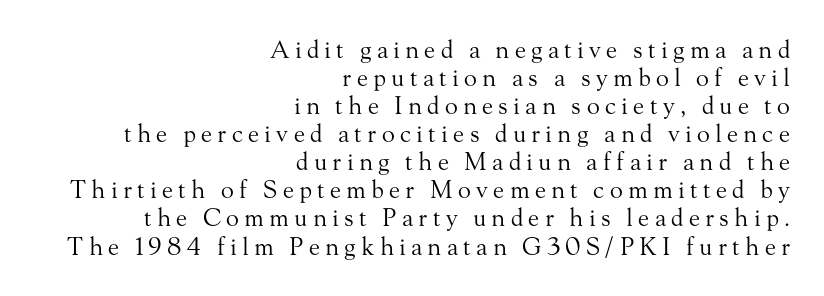
{"italic": "no", "bold": "no", "underline": "no", "align": "right", "line_spacing_ratio": 1.17, "letter_spacing": "wide", "letter_spacing_em": 0.22, "glyph_px": 24}
